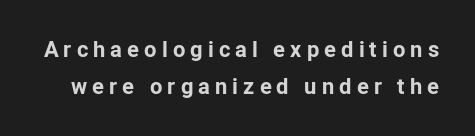
Q: Is the text bold? A: Yes.
Q: Is the text italic (slanted)? A: No, it is upright.
Q: Is the text underlined? A: No.
Q: Is the spacing between letters normal or unusually wide? A: Unusually wide.
Q: Is the spacing between lines tight, normal or loose? A: Normal.
